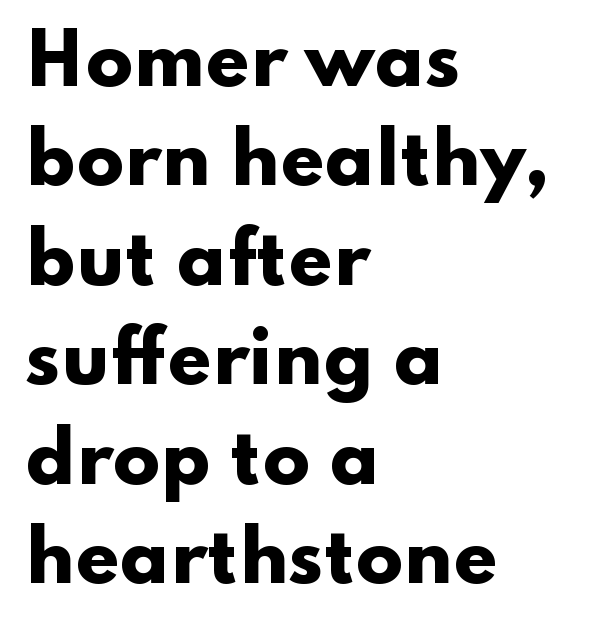
{"serif": "no", "italic": "no", "bold": "yes", "weight": "heavy", "width": "wide", "stroke_contrast": "low", "x_height": "small", "monospaced": "no", "underline": "no", "align": "left", "line_spacing": "normal", "line_spacing_ratio": 1.42, "letter_spacing": "normal", "letter_spacing_em": 0.0, "glyph_px": 70}
